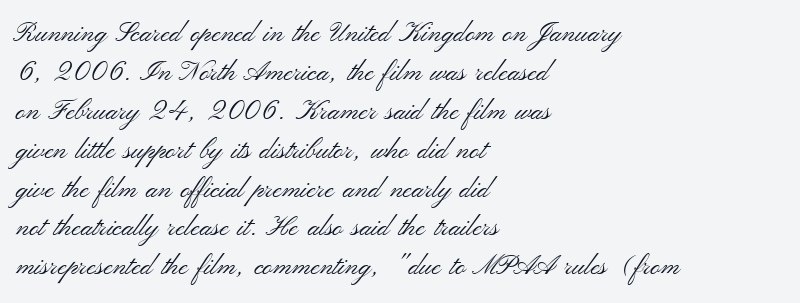
{"bold": "no", "underline": "no", "align": "left", "line_spacing": "normal", "line_spacing_ratio": 1.44, "letter_spacing": "normal", "letter_spacing_em": 0.0, "glyph_px": 27}
